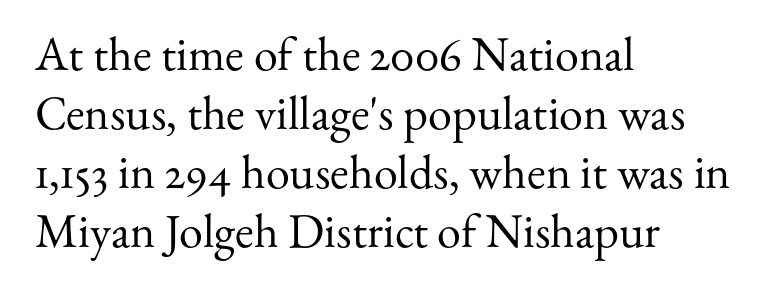
The image shows 48 px regular-weight serif type, upright; set left-aligned, line spacing 1.23x, normal letter spacing, not underlined; medium stroke contrast and a small x-height.
